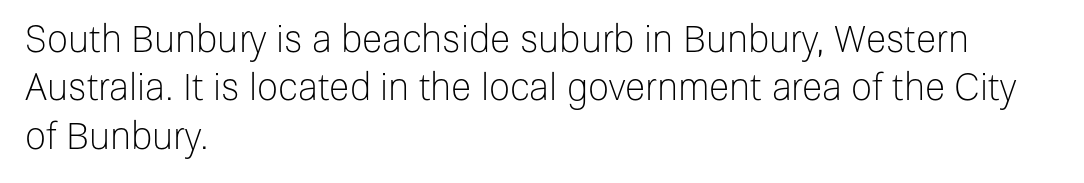
Q: Is the text bold? A: No.
Q: Is the text italic (slanted)? A: No, it is upright.
Q: Is the typeface a serif or a sans-serif typeface? A: Sans-serif.
Q: Is the text underlined? A: No.
Q: How is the paragraph aligned? A: Left-aligned.
Q: Is the spacing between letters normal or unusually wide? A: Normal.
Q: Is the spacing between lines tight, normal or loose? A: Normal.
Q: Width (condensed, normal, or wide)? A: Normal.
Q: Stroke contrast? A: Low.
Q: x-height? A: Medium.
Q: Monospaced? A: No.
